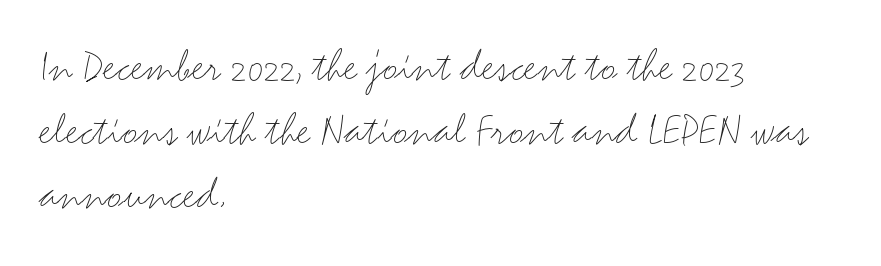
Q: Is the text bold? A: No.
Q: Is the text italic (slanted)? A: Yes.
Q: Is the typeface a serif or a sans-serif typeface? A: Sans-serif.
Q: Is the text underlined? A: No.
Q: How is the paragraph aligned? A: Left-aligned.
Q: Is the spacing between letters normal or unusually wide? A: Normal.
Q: Is the spacing between lines tight, normal or loose? A: Normal.
Q: Width (condensed, normal, or wide)? A: Wide.
Q: Stroke contrast? A: Medium.
Q: x-height? A: Small.
Q: Monospaced? A: No.
